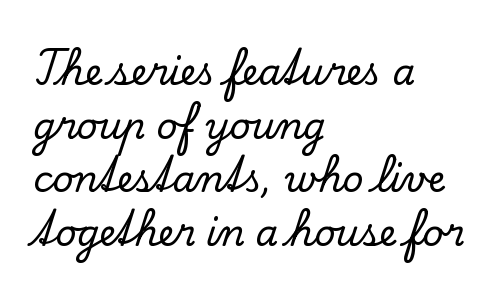
{"serif": "yes", "width": "normal", "stroke_contrast": "low", "x_height": "small", "monospaced": "no", "underline": "no", "align": "left", "line_spacing": "normal", "line_spacing_ratio": 1.49, "letter_spacing": "normal", "letter_spacing_em": 0.0, "glyph_px": 36}
